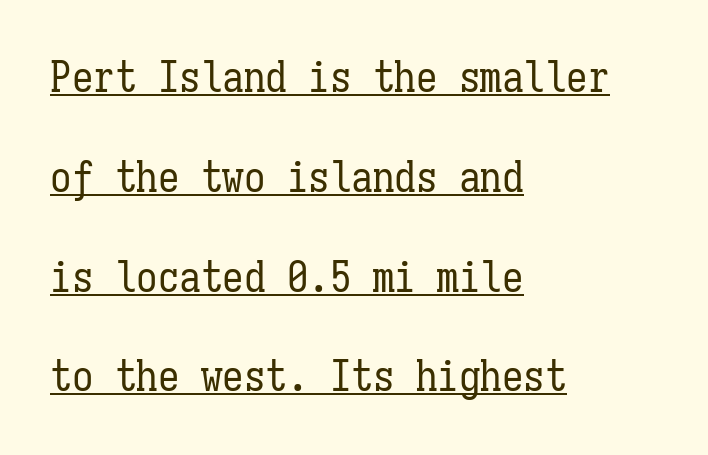
Q: Is the text bold? A: No.
Q: Is the text italic (slanted)? A: No, it is upright.
Q: Is the text underlined? A: Yes.
Q: How is the paragraph aligned? A: Left-aligned.
Q: Is the spacing between letters normal or unusually wide? A: Normal.
Q: Is the spacing between lines tight, normal or loose? A: Loose.
Q: Width (condensed, normal, or wide)? A: Condensed.
Q: Stroke contrast? A: Low.
Q: x-height? A: Medium.
Q: Monospaced? A: Yes.
